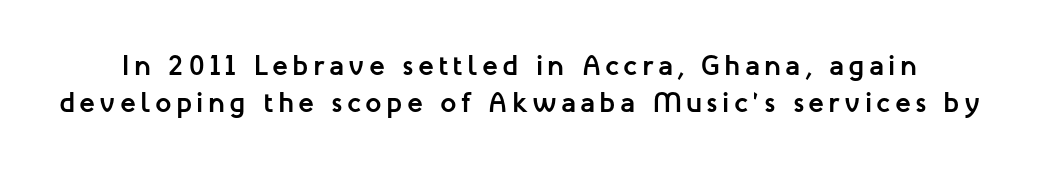
The image shows 29 px semibold sans-serif type, upright; set normal line spacing (1.29x), not underlined; low stroke contrast and a medium x-height.
